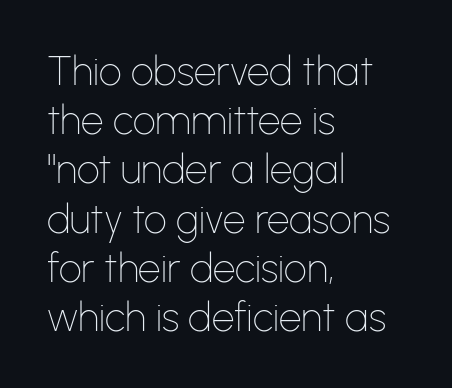
The image shows 40 px thin sans-serif type, upright; set left-aligned, line spacing 1.23x, normal letter spacing, not underlined; low stroke contrast and a medium x-height.
